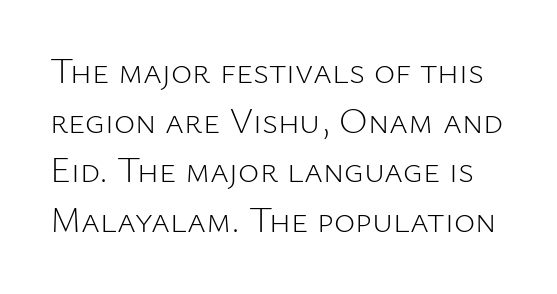
Is this a heavy cut? Hardly; it is regular or lighter. Character widths vary here, with narrow letters taking less room than wide ones. Does the type have serifs? No, each stem ends abruptly. The line texture is even and compact thanks to regular tracking. Just letters on the line, the space beneath them empty.
